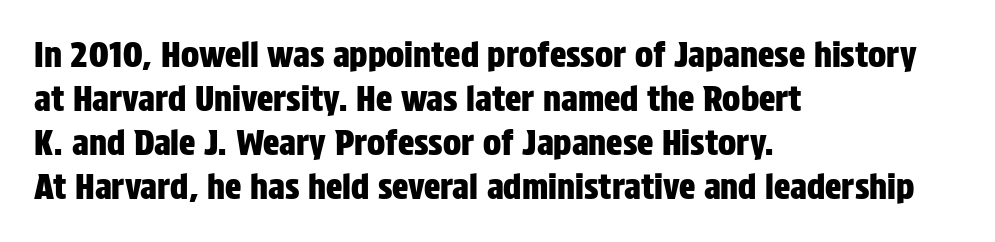
Q: Is the text italic (slanted)? A: No, it is upright.
Q: Is the typeface a serif or a sans-serif typeface? A: Sans-serif.
Q: Is the text underlined? A: No.
Q: How is the paragraph aligned? A: Left-aligned.
Q: Is the spacing between letters normal or unusually wide? A: Normal.
Q: Is the spacing between lines tight, normal or loose? A: Normal.
Q: Width (condensed, normal, or wide)? A: Condensed.
Q: Stroke contrast? A: Low.
Q: x-height? A: Large.
Q: Monospaced? A: No.
